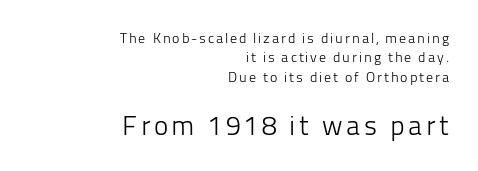
The image shows 27 px text type, upright; set right-aligned, normal line spacing (1.38x), not underlined; the second (bottom) block is 1.93x larger.
